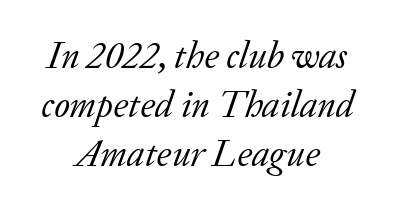
The face used here is proportionally spaced, like ordinary book or web type. The rendering applies a slant to the glyphs. The rendering positions every line midway between the sides. Honestly, the letter spacing is just normal — you wouldn't notice it. A bare baseline throughout the passage.
